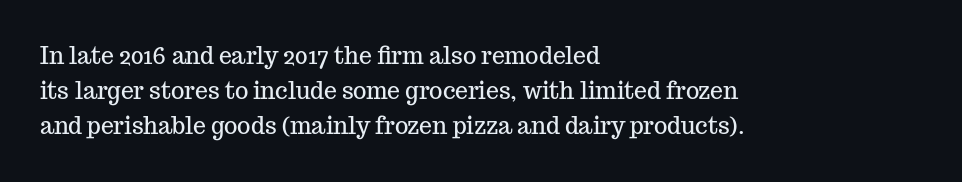
The designer left line spacing at the default. The face used here is rendered with its standard letterfit. The letters stand upright; this is a roman face. The rag falls on the right side of this text block. The words here are not underlined.
